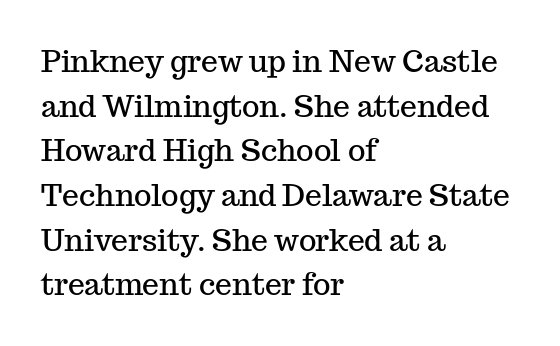
{"serif": "yes", "italic": "no", "width": "normal", "stroke_contrast": "medium", "x_height": "medium", "monospaced": "no", "underline": "no", "align": "left", "line_spacing": "normal", "line_spacing_ratio": 1.49, "letter_spacing": "normal", "letter_spacing_em": 0.0, "glyph_px": 30}
